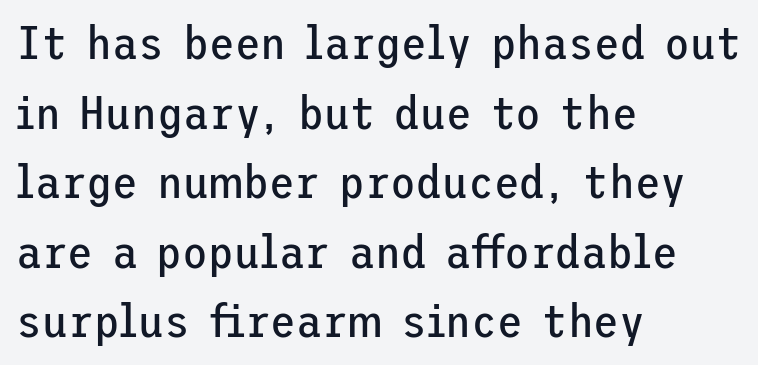
The space directly below the letters is spotless. Vertical strokes here are truly vertical. Whoever set this chose a conventional vertical rhythm. Every row of glyphs begins at an identical x-position on the left.
